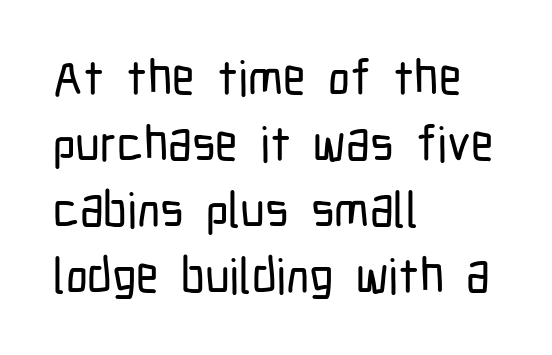
The image shows 49 px condensed sans-serif type, upright; set left-aligned, normal line spacing (1.35x), normal letter spacing, not underlined; low stroke contrast and a medium x-height.
